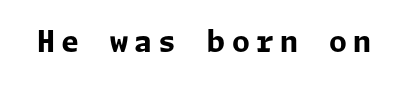
Each letter's strokes conclude bluntly, with no projecting serifs. The passage shown is not underscored anywhere. Caption: bold face, heavy strokes. Every stem runs plumb, perpendicular to the baseline.
